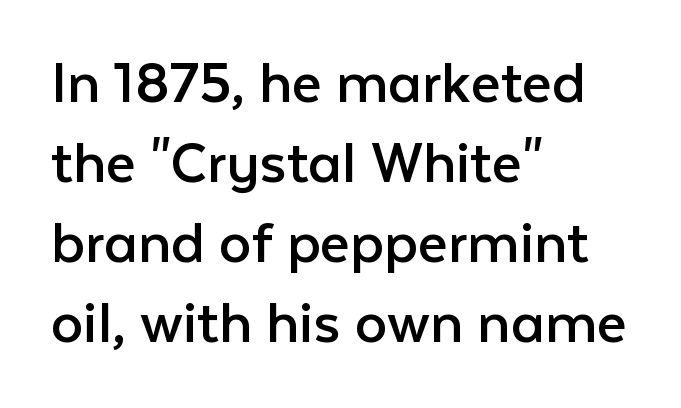
Q: Is the text bold? A: No.
Q: Is the text italic (slanted)? A: No, it is upright.
Q: Is the typeface a serif or a sans-serif typeface? A: Sans-serif.
Q: Is the text underlined? A: No.
Q: How is the paragraph aligned? A: Left-aligned.
Q: Is the spacing between letters normal or unusually wide? A: Normal.
Q: Width (condensed, normal, or wide)? A: Normal.
Q: Stroke contrast? A: Low.
Q: x-height? A: Medium.
Q: Monospaced? A: No.
